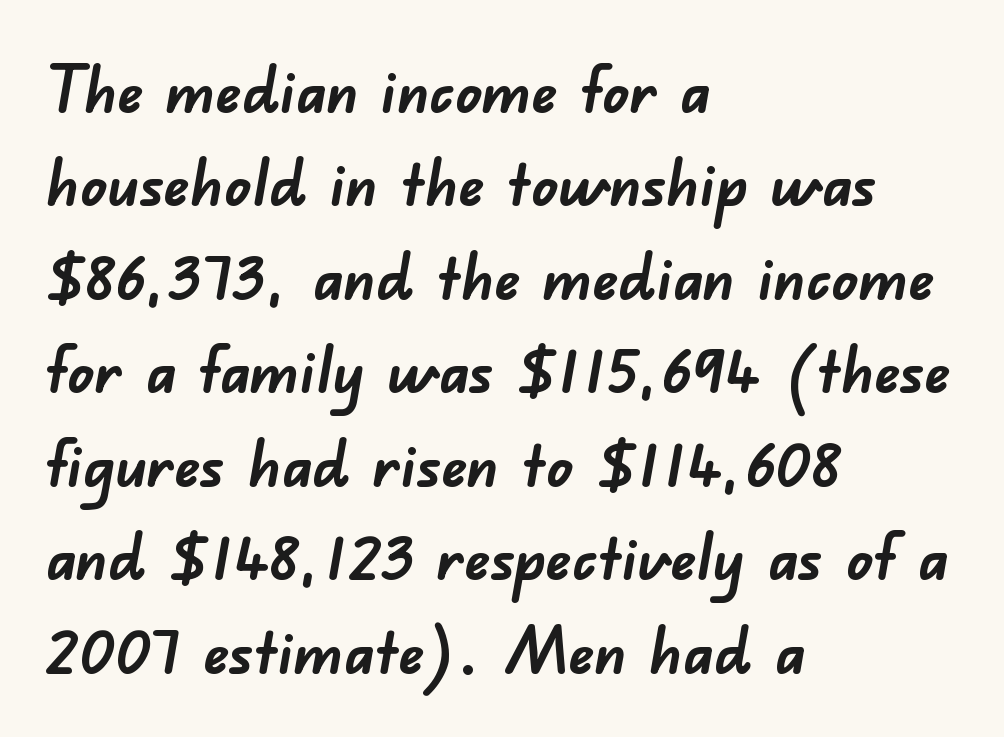
Q: Is the text bold? A: Yes.
Q: Is the typeface a serif or a sans-serif typeface? A: Sans-serif.
Q: Is the text underlined? A: No.
Q: How is the paragraph aligned? A: Left-aligned.
Q: Is the spacing between letters normal or unusually wide? A: Normal.
Q: Is the spacing between lines tight, normal or loose? A: Normal.
Q: Width (condensed, normal, or wide)? A: Normal.
Q: Stroke contrast? A: Low.
Q: x-height? A: Small.
Q: Monospaced? A: No.
